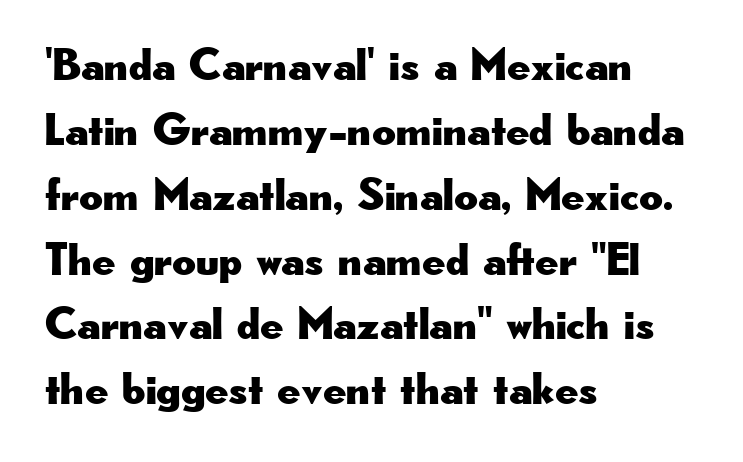
{"serif": "no", "italic": "no", "width": "wide", "stroke_contrast": "low", "x_height": "small", "monospaced": "no", "underline": "no", "align": "left", "line_spacing": "normal", "line_spacing_ratio": 1.41, "letter_spacing": "normal", "letter_spacing_em": 0.0, "glyph_px": 46}
